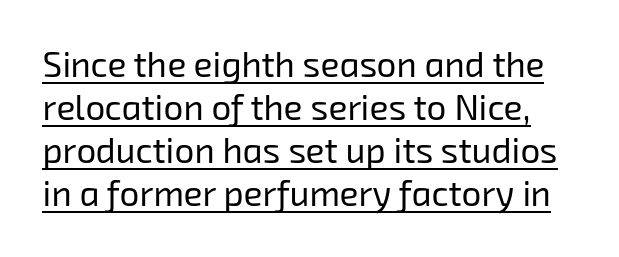
Q: Is the text bold? A: No.
Q: Is the typeface a serif or a sans-serif typeface? A: Sans-serif.
Q: Is the text underlined? A: Yes.
Q: Is the spacing between letters normal or unusually wide? A: Normal.
Q: Width (condensed, normal, or wide)? A: Normal.
Q: Stroke contrast? A: Low.
Q: x-height? A: Medium.
Q: Monospaced? A: No.
